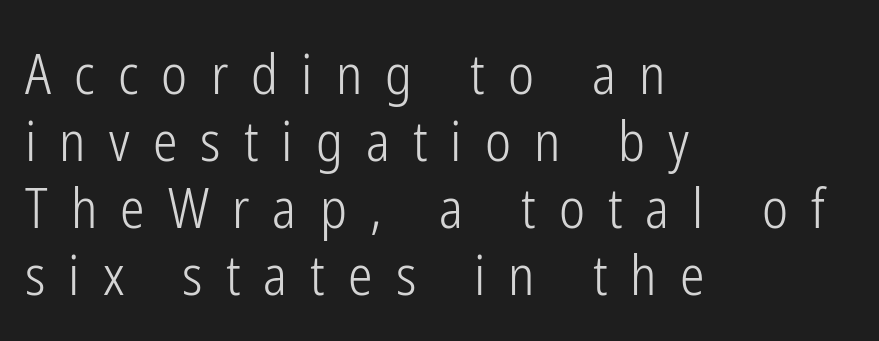
The image shows 55 px light, condensed sans-serif type, upright; set left-aligned, line spacing 1.22x, unusually wide letter spacing (+0.42 em), not underlined; low stroke contrast and a medium x-height.
